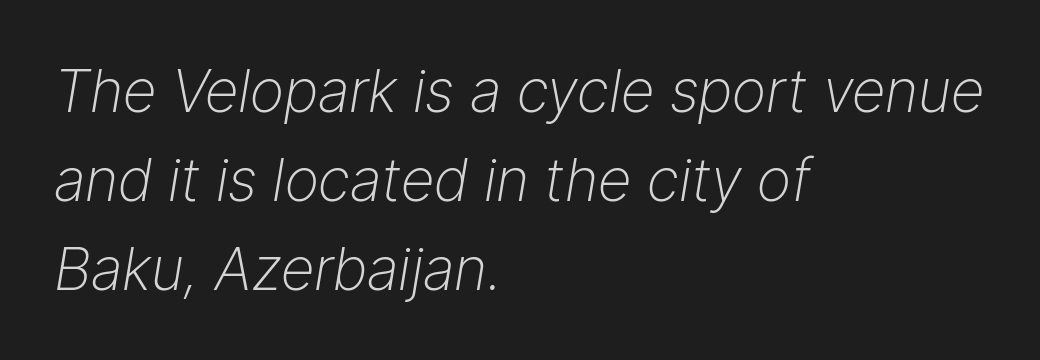
Q: Is the text bold? A: No.
Q: Is the text italic (slanted)? A: Yes, it leans right by about 9 degrees.
Q: Is the text underlined? A: No.
Q: How is the paragraph aligned? A: Left-aligned.
Q: Is the spacing between letters normal or unusually wide? A: Normal.
Q: Is the spacing between lines tight, normal or loose? A: Normal.
Q: Width (condensed, normal, or wide)? A: Normal.
Q: Stroke contrast? A: Low.
Q: x-height? A: Medium.
Q: Monospaced? A: No.
